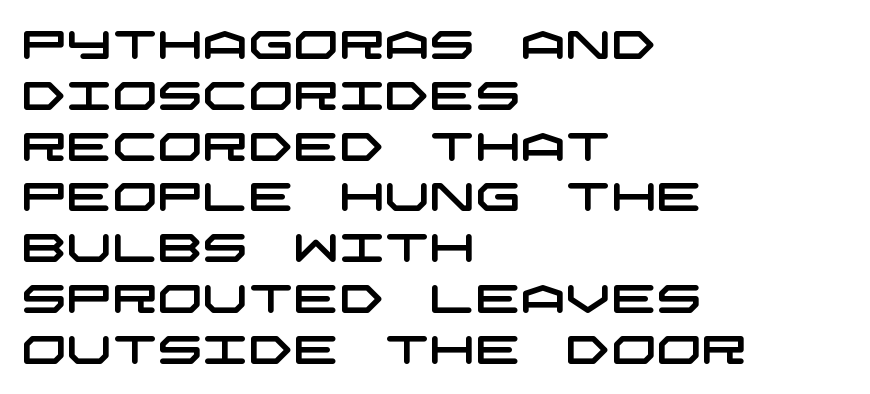
Q: Is the typeface a serif or a sans-serif typeface? A: Sans-serif.
Q: Is the text underlined? A: No.
Q: How is the paragraph aligned? A: Left-aligned.
Q: Is the spacing between letters normal or unusually wide? A: Normal.
Q: Is the spacing between lines tight, normal or loose? A: Normal.
Q: Width (condensed, normal, or wide)? A: Wide.
Q: Stroke contrast? A: Low.
Q: x-height? A: Large.
